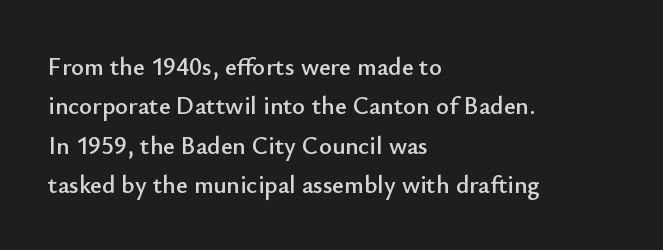
The image shows 25 px text type, upright; set left-aligned, normal line spacing (1.58x), normal letter spacing, not underlined.
